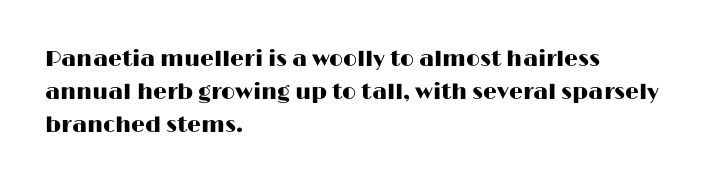
{"italic": "no", "underline": "no", "align": "left", "line_spacing": "normal", "line_spacing_ratio": 1.5, "letter_spacing": "normal", "letter_spacing_em": 0.0, "glyph_px": 22}
